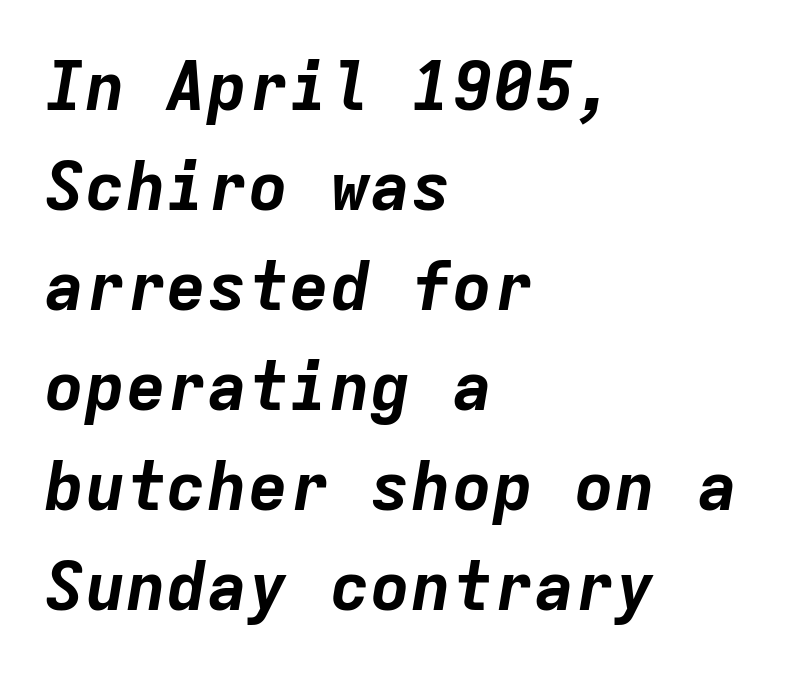
Q: Is the text bold? A: Yes.
Q: Is the text italic (slanted)? A: Yes, it leans right by about 9 degrees.
Q: Is the text underlined? A: No.
Q: How is the paragraph aligned? A: Left-aligned.
Q: Is the spacing between letters normal or unusually wide? A: Normal.
Q: Is the spacing between lines tight, normal or loose? A: Normal.
Q: Width (condensed, normal, or wide)? A: Normal.
Q: Stroke contrast? A: Low.
Q: x-height? A: Medium.
Q: Monospaced? A: Yes.
